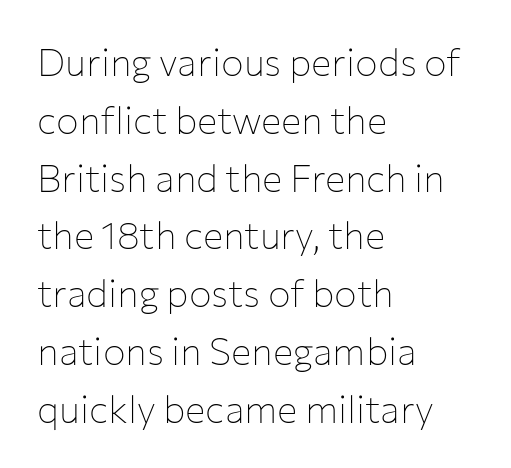
Q: Is the text bold? A: No.
Q: Is the text italic (slanted)? A: No, it is upright.
Q: Is the typeface a serif or a sans-serif typeface? A: Sans-serif.
Q: Is the text underlined? A: No.
Q: How is the paragraph aligned? A: Left-aligned.
Q: Is the spacing between letters normal or unusually wide? A: Normal.
Q: Is the spacing between lines tight, normal or loose? A: Normal.
Q: Width (condensed, normal, or wide)? A: Normal.
Q: Stroke contrast? A: Low.
Q: x-height? A: Medium.
Q: Monospaced? A: No.
